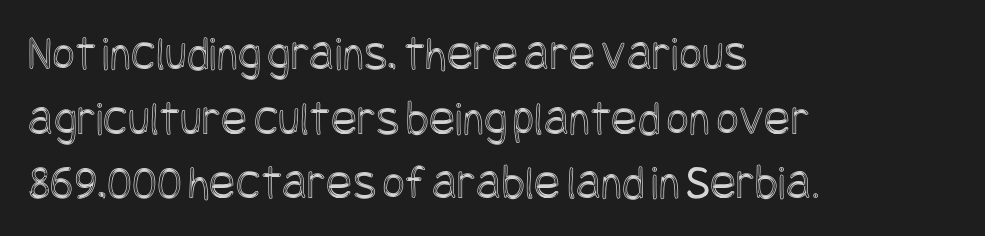
The image shows 49 px condensed type, upright; set left-aligned, normal line spacing (1.32x), normal letter spacing, not underlined; a large x-height.
